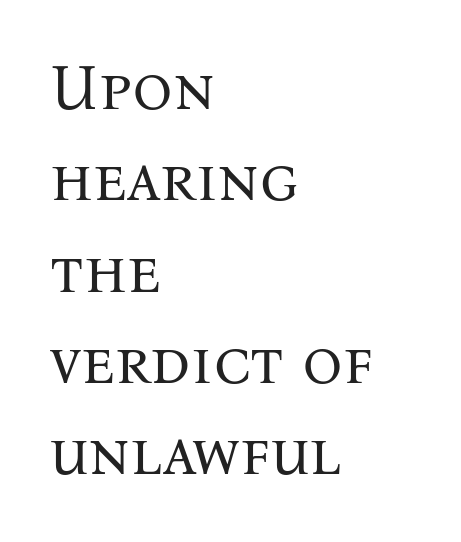
{"serif": "yes", "italic": "no", "bold": "no", "weight": "regular", "width": "normal", "stroke_contrast": "medium", "x_height": "medium", "monospaced": "no", "underline": "no", "align": "left", "line_spacing": "normal", "line_spacing_ratio": 1.45, "letter_spacing": "normal", "letter_spacing_em": 0.0, "glyph_px": 63}
